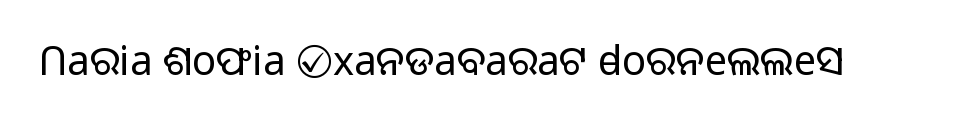
The image shows 40 px light sans-serif type, upright; set normal letter spacing, not underlined; low stroke contrast and a medium x-height.
